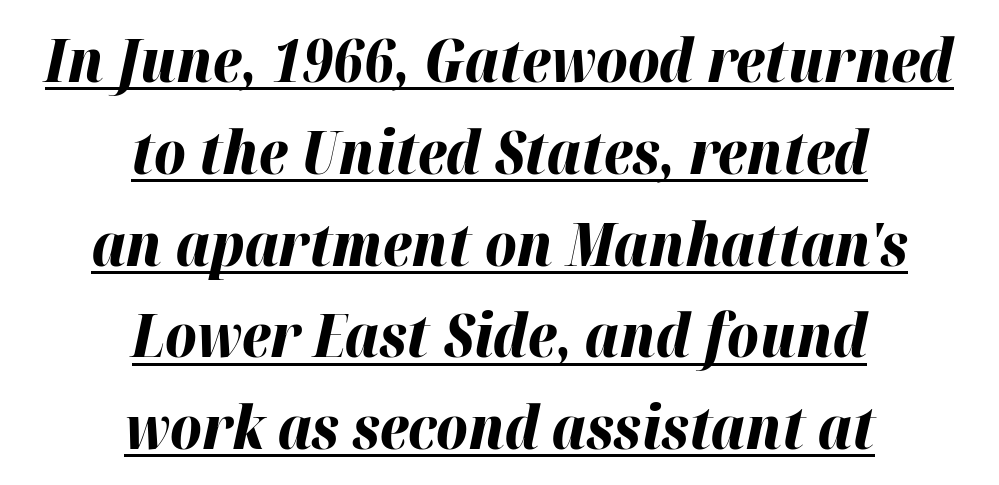
The rendering positions every line midway between the sides. How are the letters spaced? Ordinarily, with no added tracking. Descenders here cross a horizontal rule under the line. Reading down the column, the eye jumps a familiar distance to each next line. On the weight axis this lands at bold, roughly 700.
